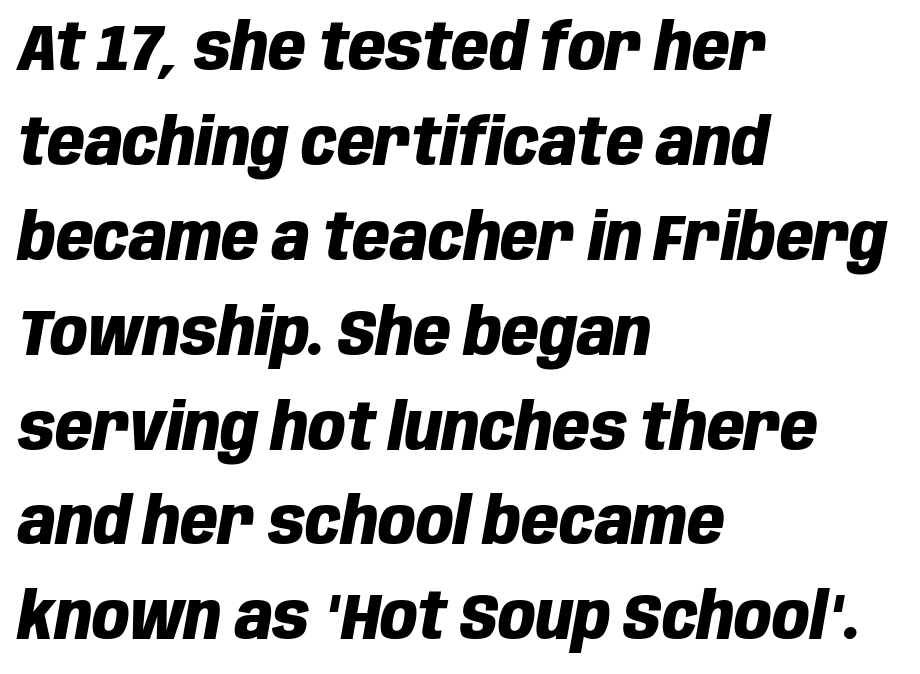
The image shows 65 px heavy, condensed type, italic (leaning right); set left-aligned, normal line spacing (1.46x), normal letter spacing, not underlined; low stroke contrast and a large x-height.
